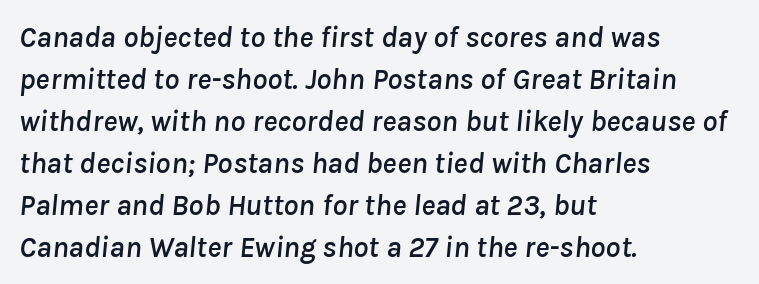
{"italic": "yes", "lean": "right", "slant_degrees": 8, "width": "normal", "stroke_contrast": "low", "x_height": "medium", "monospaced": "no", "underline": "no", "align": "left", "line_spacing": "normal", "line_spacing_ratio": 1.4, "letter_spacing": "normal", "letter_spacing_em": 0.0, "glyph_px": 30}
